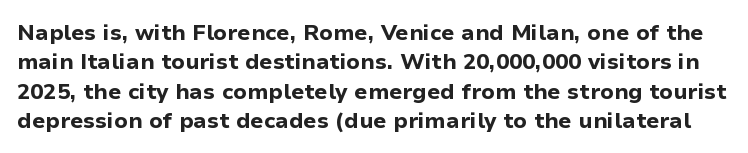
Q: Is the text bold? A: Yes.
Q: Is the text italic (slanted)? A: No, it is upright.
Q: Is the text underlined? A: No.
Q: Is the spacing between letters normal or unusually wide? A: Normal.
Q: Is the spacing between lines tight, normal or loose? A: Normal.
